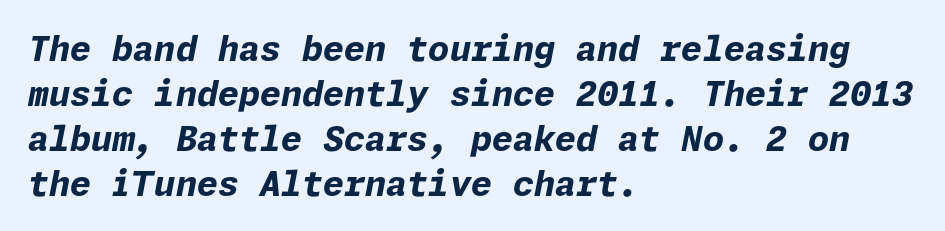
{"italic": "yes", "lean": "right", "slant_degrees": 11, "bold": "yes", "weight": "bold", "width": "normal", "stroke_contrast": "low", "x_height": "medium", "underline": "no", "align": "left", "line_spacing": "normal", "line_spacing_ratio": 1.32, "letter_spacing": "normal", "letter_spacing_em": 0.0, "glyph_px": 34}
